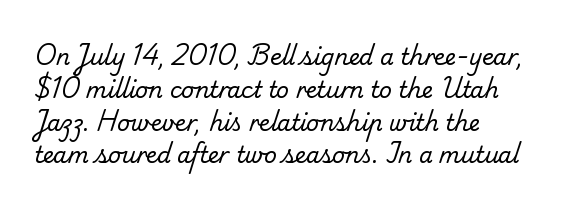
Compared with a typical body face, this is equally light or lighter still. Spacing between characters is what you'd get straight out of the box. Quick note: underline off. Successive baselines arrive at the customary interval.
